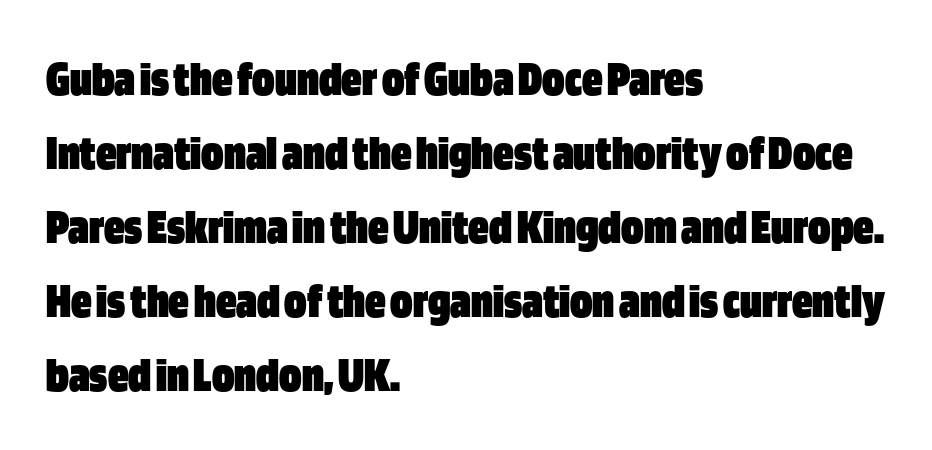
{"serif": "no", "italic": "no", "bold": "yes", "weight": "heavy", "width": "condensed", "stroke_contrast": "low", "x_height": "large", "monospaced": "no", "underline": "no", "align": "left", "line_spacing": "normal", "line_spacing_ratio": 1.45, "letter_spacing": "normal", "letter_spacing_em": 0.0, "glyph_px": 51}
